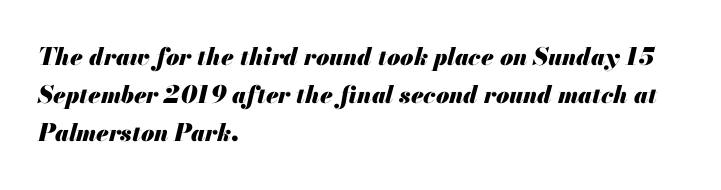
The typesetting leans heavy: a genuine bold. Visually the block forms a straight wall on the left and a jagged coastline on the right. The strip under each line holds only bare page. A typesetter would call this leading conventional body-copy spacing. The lettering tilts uniformly, giving the passage an italic look. Compared with typical body copy, the letter spacing here is the same.
